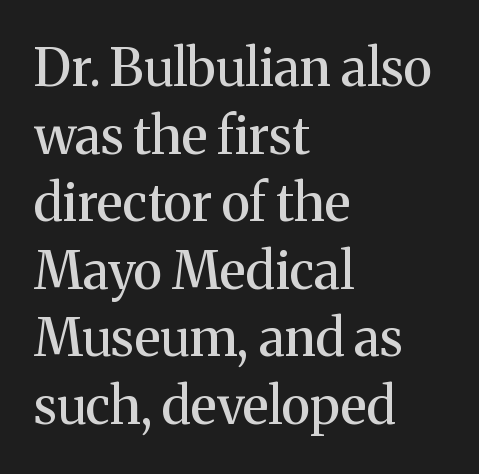
Q: Is the text italic (slanted)? A: No, it is upright.
Q: Is the typeface a serif or a sans-serif typeface? A: Serif.
Q: Is the text underlined? A: No.
Q: How is the paragraph aligned? A: Left-aligned.
Q: Is the spacing between letters normal or unusually wide? A: Normal.
Q: Is the spacing between lines tight, normal or loose? A: Normal.
Q: Width (condensed, normal, or wide)? A: Normal.
Q: Stroke contrast? A: Medium.
Q: x-height? A: Medium.
Q: Monospaced? A: No.
